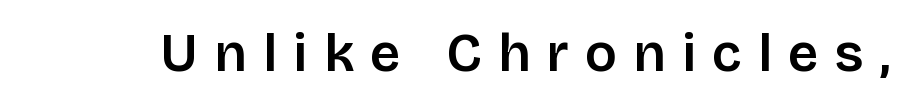
Character widths vary here, with narrow letters taking less room than wide ones. The space directly below the letters is spotless. Every stem runs plumb, perpendicular to the baseline. Check where the strokes stop: nothing finishes them off — pure sans. This sample uses expanded letter spacing, leaving extra air between glyphs.
